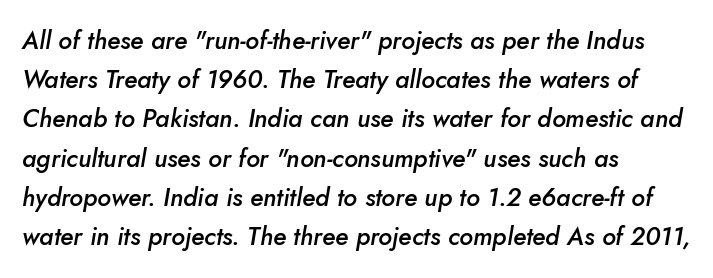
The image shows 25 px text type, italic (leaning right); set left-aligned, normal line spacing (1.57x), normal letter spacing, not underlined.
